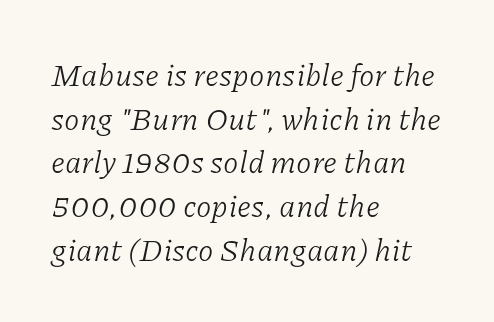
Q: Is the text bold? A: No.
Q: Is the text italic (slanted)? A: Yes, it leans right by about 11 degrees.
Q: Is the typeface a serif or a sans-serif typeface? A: Serif.
Q: Is the text underlined? A: No.
Q: How is the paragraph aligned? A: Left-aligned.
Q: Is the spacing between letters normal or unusually wide? A: Normal.
Q: Is the spacing between lines tight, normal or loose? A: Normal.
Q: Width (condensed, normal, or wide)? A: Normal.
Q: Stroke contrast? A: Low.
Q: x-height? A: Medium.
Q: Monospaced? A: No.
